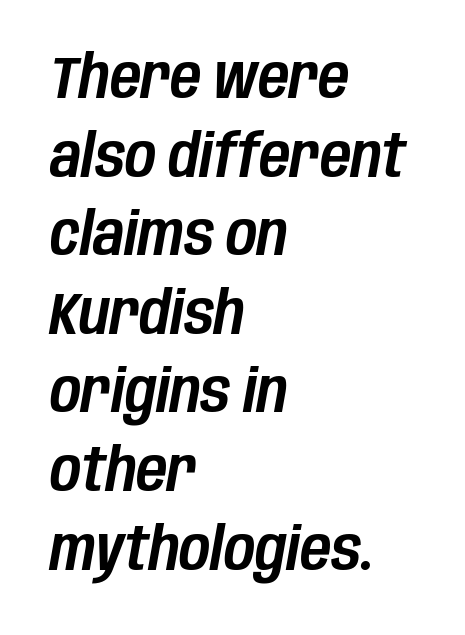
{"italic": "yes", "lean": "right", "slant_degrees": 10, "width": "condensed", "stroke_contrast": "low", "x_height": "large", "monospaced": "no", "underline": "no", "align": "left", "line_spacing": "normal", "line_spacing_ratio": 1.31, "letter_spacing": "normal", "letter_spacing_em": 0.0, "glyph_px": 60}
